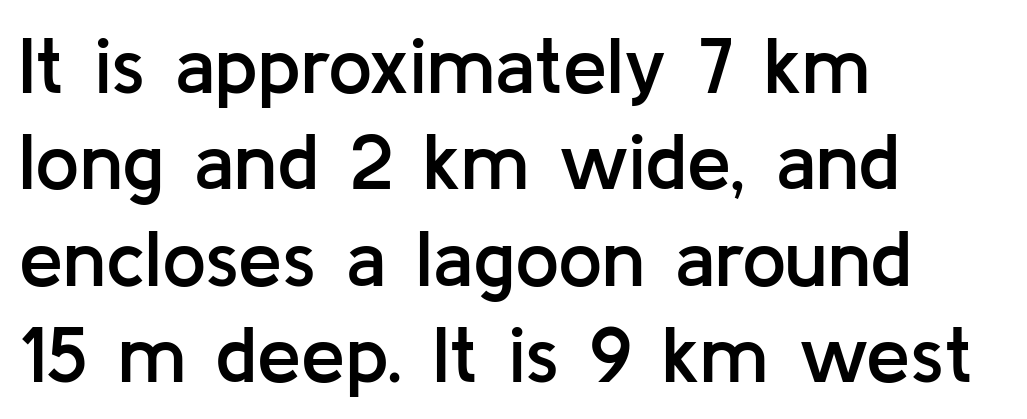
Q: Is the text bold? A: Semi-bold.
Q: Is the text italic (slanted)? A: No, it is upright.
Q: Is the typeface a serif or a sans-serif typeface? A: Sans-serif.
Q: Is the text underlined? A: No.
Q: How is the paragraph aligned? A: Left-aligned.
Q: Is the spacing between letters normal or unusually wide? A: Normal.
Q: Width (condensed, normal, or wide)? A: Normal.
Q: Stroke contrast? A: Low.
Q: x-height? A: Medium.
Q: Monospaced? A: No.
